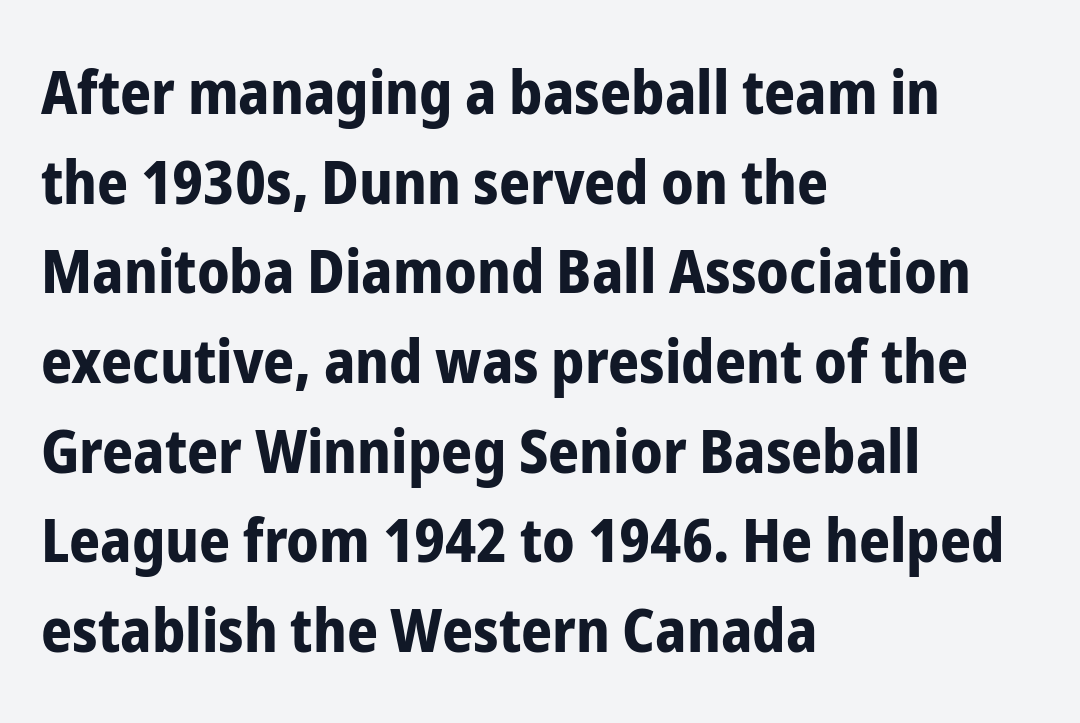
Q: Is the text bold? A: Yes.
Q: Is the text italic (slanted)? A: No, it is upright.
Q: Is the typeface a serif or a sans-serif typeface? A: Sans-serif.
Q: Is the text underlined? A: No.
Q: How is the paragraph aligned? A: Left-aligned.
Q: Is the spacing between letters normal or unusually wide? A: Normal.
Q: Is the spacing between lines tight, normal or loose? A: Normal.
Q: Width (condensed, normal, or wide)? A: Condensed.
Q: Stroke contrast? A: Low.
Q: x-height? A: Medium.
Q: Monospaced? A: No.
